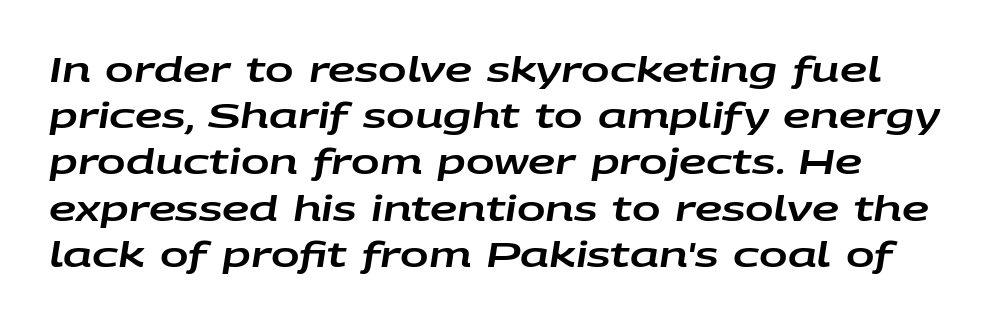
When letters slant like this, we call the style italic. Rule under the text: the space is simply empty. The designer left line spacing at the default. Spacing between characters is what you'd get straight out of the box. Proportional: the letters do not fall into vertical columns.
